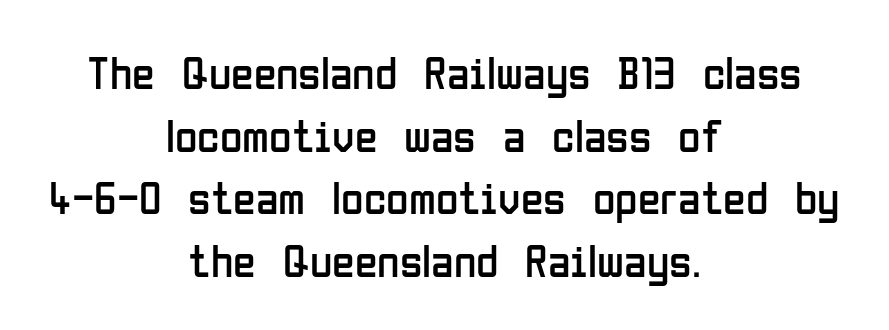
The zone under the glyphs is completely vacant. What's the leading like? Ordinary, nothing unusual. Vertical stems look standard width or narrower in stroke. Looks like regular typesetting: each glyph gets only the width it needs. These lines were composed using upright roman letters. Default kerning and tracking; the words read as compact shapes.
